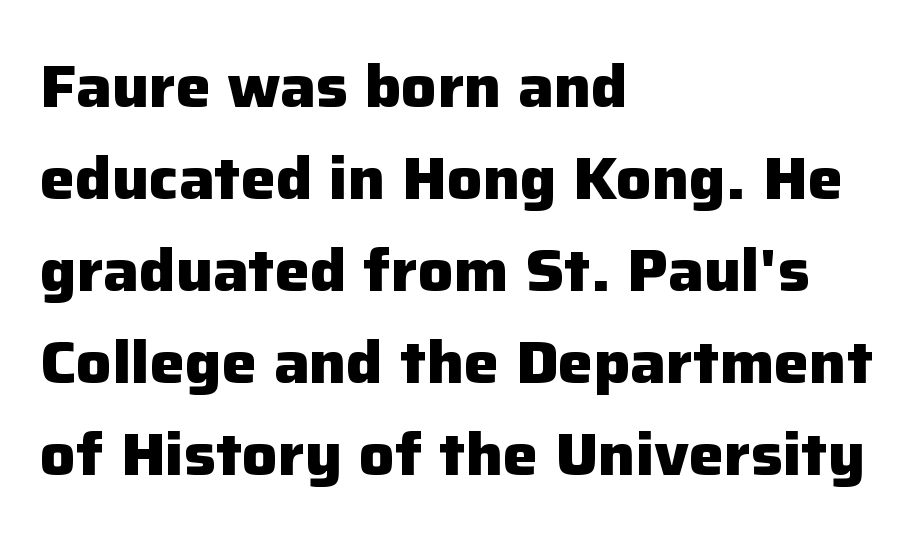
Summary of weight: heavy, a full bold. The rendering keeps characters at their native spacing. It's the straight-up-and-down kind of type. Descender tails drop into unmarked territory. Reading down the column, the eye jumps a familiar distance to each next line.
